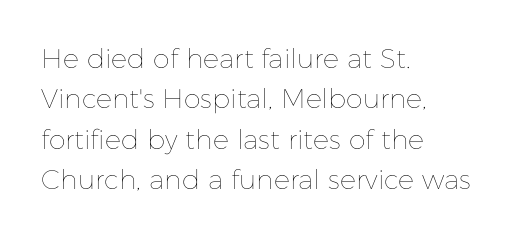
The image shows 27 px text type, upright; set left-aligned, normal line spacing (1.5x), normal letter spacing, not underlined.
